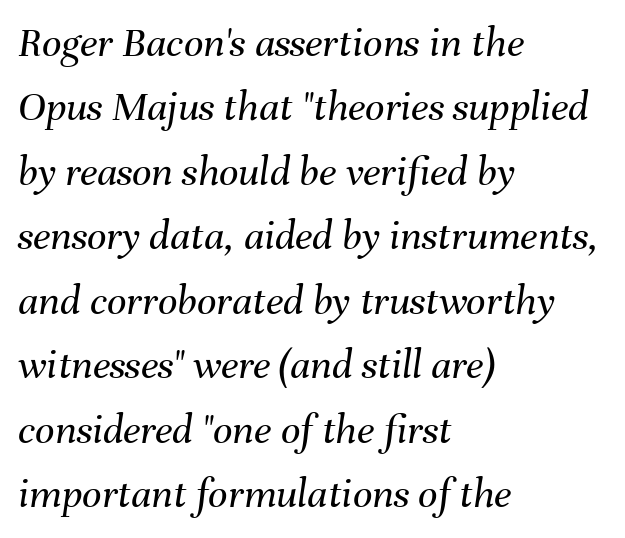
Q: Is the text bold? A: No.
Q: Is the text italic (slanted)? A: Yes, it leans right by about 8 degrees.
Q: Is the text underlined? A: No.
Q: How is the paragraph aligned? A: Left-aligned.
Q: Is the spacing between letters normal or unusually wide? A: Normal.
Q: Is the spacing between lines tight, normal or loose? A: Normal.
Q: Width (condensed, normal, or wide)? A: Normal.
Q: Stroke contrast? A: Medium.
Q: x-height? A: Medium.
Q: Monospaced? A: No.
